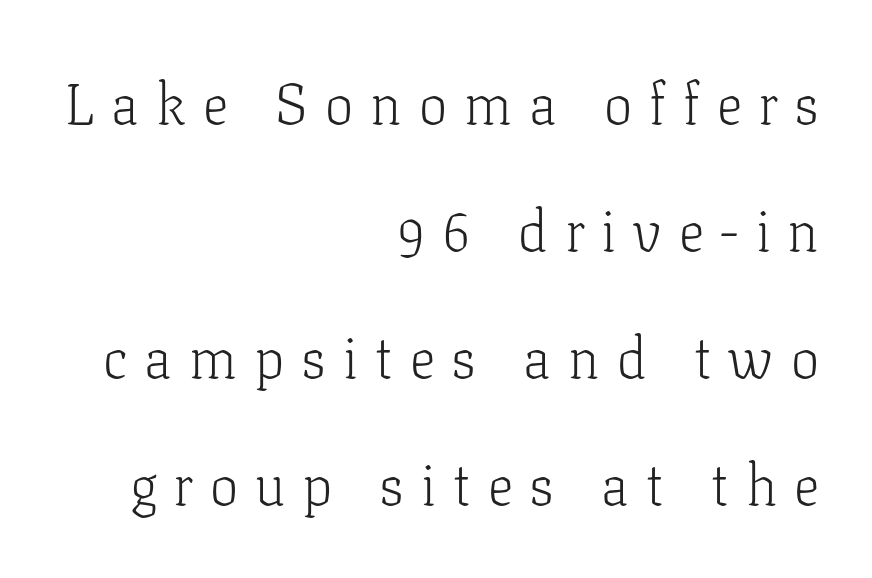
{"serif": "yes", "italic": "no", "bold": "no", "weight": "light", "width": "normal", "stroke_contrast": "low", "x_height": "medium", "monospaced": "no", "underline": "no", "align": "right", "line_spacing": "loose", "line_spacing_ratio": 2.23, "letter_spacing": "wide", "letter_spacing_em": 0.3, "glyph_px": 57}
